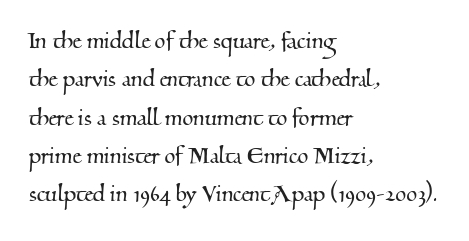
The image shows 28 px serif type; set left-aligned, normal line spacing (1.37x), normal letter spacing, not underlined; medium stroke contrast and a small x-height.
